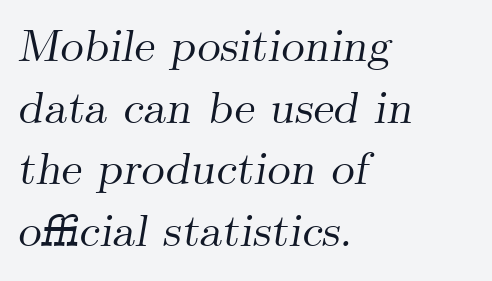
{"serif": "yes", "italic": "yes", "lean": "right", "slant_degrees": 9, "width": "normal", "stroke_contrast": "medium", "x_height": "small", "monospaced": "no", "underline": "no", "align": "left", "line_spacing": "normal", "line_spacing_ratio": 1.34, "letter_spacing": "normal", "letter_spacing_em": 0.0, "glyph_px": 46}
